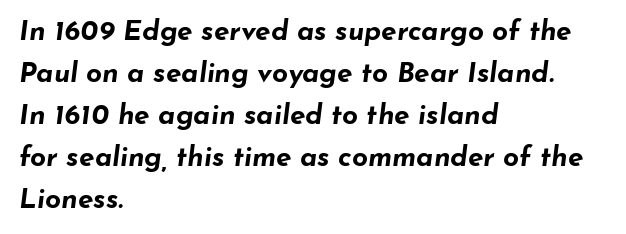
Q: Is the text bold? A: Yes.
Q: Is the text italic (slanted)? A: Yes, it leans right by about 7 degrees.
Q: Is the text underlined? A: No.
Q: How is the paragraph aligned? A: Left-aligned.
Q: Is the spacing between letters normal or unusually wide? A: Normal.
Q: Is the spacing between lines tight, normal or loose? A: Normal.
Q: Width (condensed, normal, or wide)? A: Wide.
Q: Stroke contrast? A: Low.
Q: x-height? A: Small.
Q: Monospaced? A: No.
